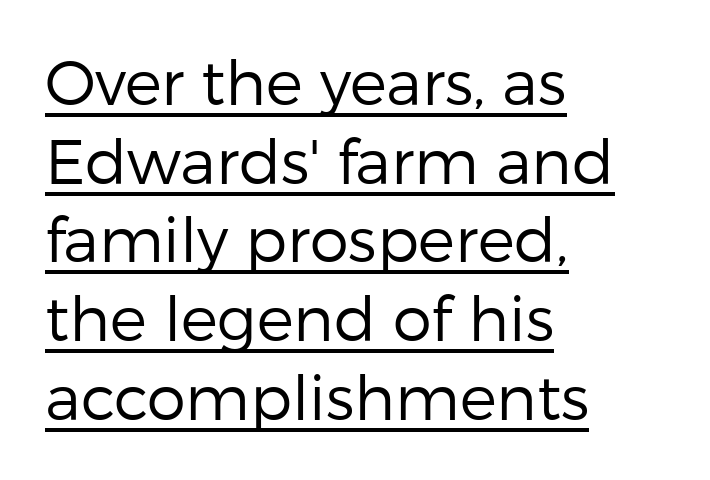
The image shows 62 px regular-weight sans-serif type, upright; set left-aligned, normal line spacing (1.27x), normal letter spacing, underlined; low stroke contrast and a medium x-height.
